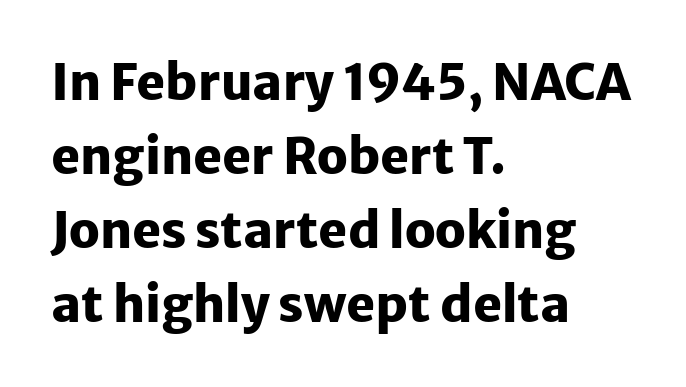
The ragged edge is on the right, which tells us the setting is flush left. A full-strength bold gives these letters their thick strokes. How are the letters spaced? Ordinarily, with no added tracking. Type style note: lacks serifs. The letters stand upright; this is a roman face.
